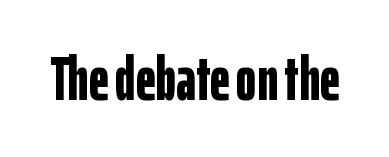
There is no visible air inserted between adjacent glyphs. The rendering shows plain stroke endings on the letterforms — a sans-serif design. Italic? Not at all — the glyphs are vertical. Typographic density is high because the face is bold. These lines are rendered in a variable-pitch font.
